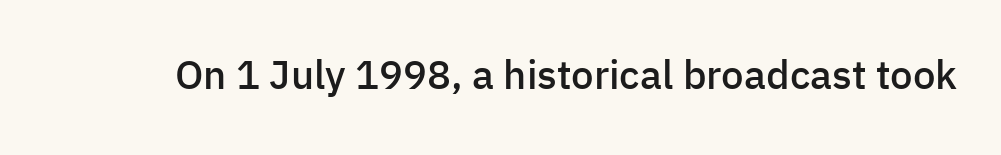
{"serif": "no", "italic": "no", "bold": "semi", "weight": "semibold", "width": "normal", "stroke_contrast": "low", "x_height": "medium", "monospaced": "no", "underline": "no", "letter_spacing": "normal", "letter_spacing_em": 0.0, "glyph_px": 40}
